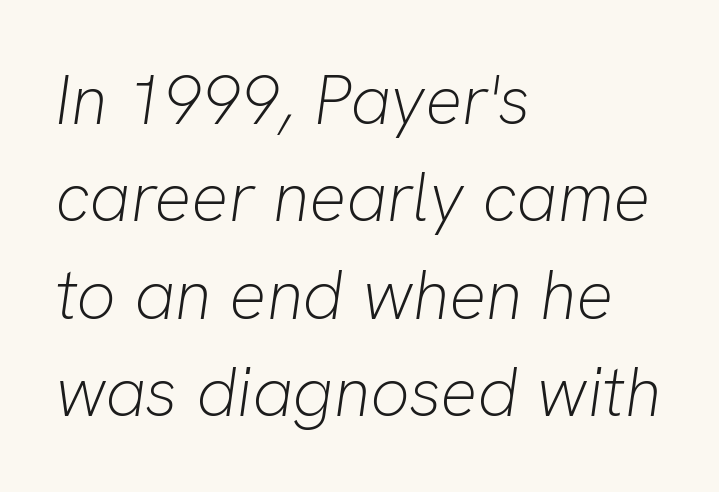
{"italic": "yes", "lean": "right", "slant_degrees": 8, "bold": "no", "weight": "light", "width": "normal", "stroke_contrast": "low", "x_height": "medium", "monospaced": "no", "underline": "no", "align": "left", "line_spacing": "normal", "line_spacing_ratio": 1.41, "letter_spacing": "normal", "letter_spacing_em": 0.0, "glyph_px": 69}
